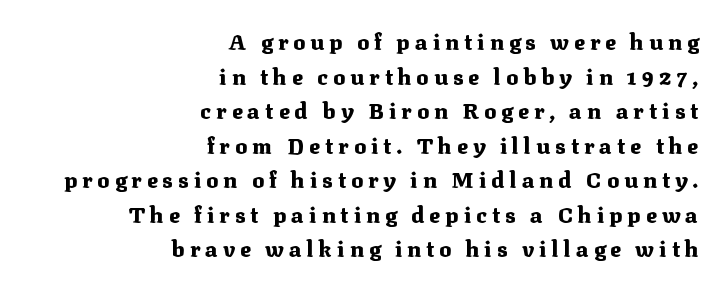
The image shows 22 px bold type, upright; set right-aligned, normal line spacing (1.57x), unusually wide letter spacing (+0.24 em), not underlined.
